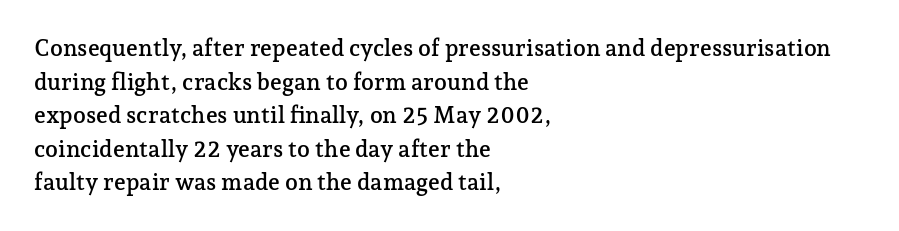
{"italic": "no", "underline": "no", "align": "left", "line_spacing": "normal", "line_spacing_ratio": 1.46, "letter_spacing": "normal", "letter_spacing_em": 0.0, "glyph_px": 23}
